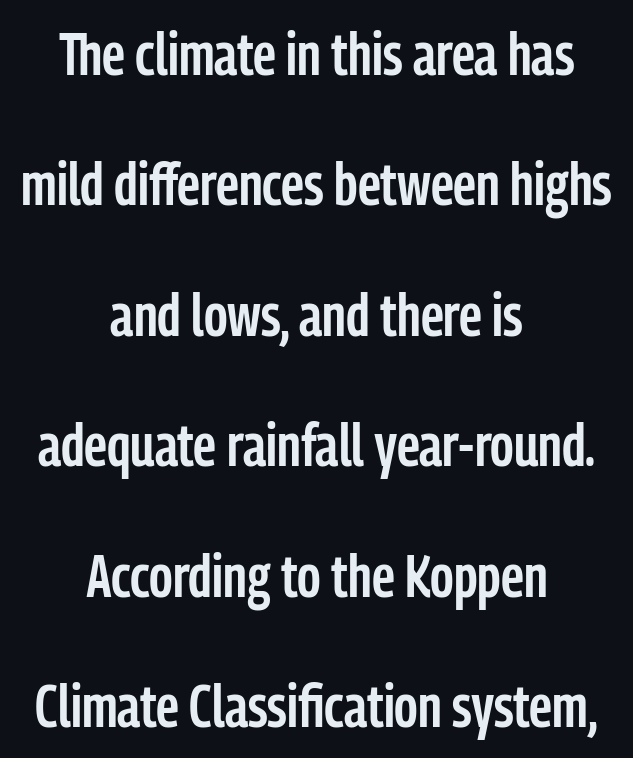
Airy leading. The type is set solid horizontally, with unmodified tracking. The font family rendered here belongs to the sans-serif group. A clean baseline with only descenders dipping below it. You could not count columns in this text — the font is proportionally spaced.
